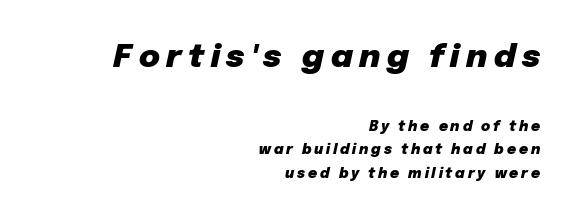
Set as a true bold cut, around the 700 mark. The lettering tilts uniformly, giving the passage an italic look. A typesetter would call this proportional, since set widths differ per character. Check under the words: just untouched page. How would I describe the line gaps? Plain and ordinary. Loose tracking; the words dissolve into strings of separated letters.
